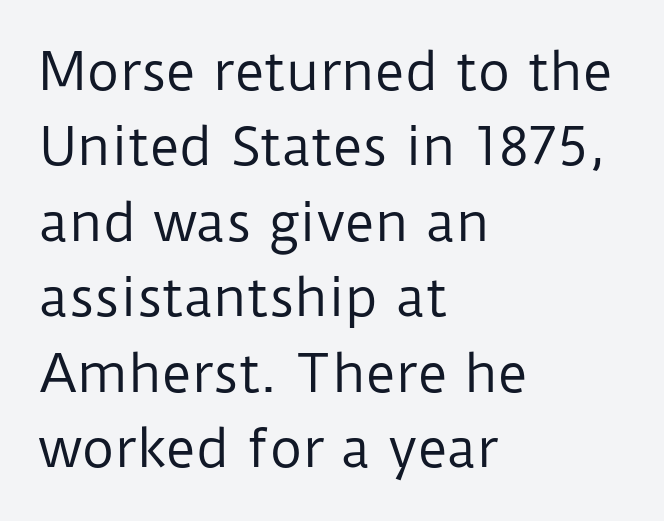
{"serif": "no", "italic": "no", "bold": "no", "weight": "regular", "width": "normal", "stroke_contrast": "low", "x_height": "medium", "monospaced": "no", "underline": "no", "align": "left", "line_spacing": "normal", "line_spacing_ratio": 1.48, "letter_spacing": "normal", "letter_spacing_em": 0.0, "glyph_px": 51}
